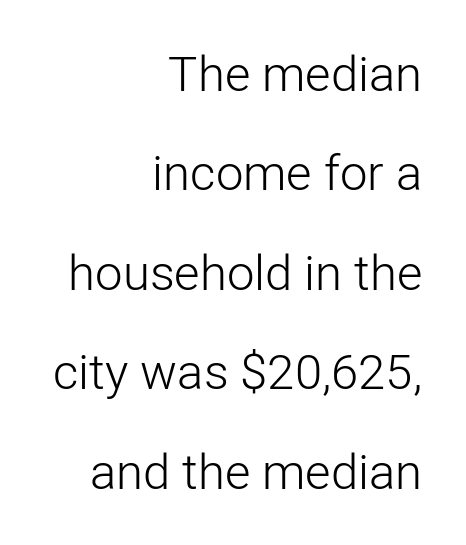
{"serif": "no", "italic": "no", "bold": "no", "weight": "light", "width": "normal", "stroke_contrast": "low", "x_height": "medium", "monospaced": "no", "underline": "no", "align": "right", "line_spacing": "loose", "line_spacing_ratio": 2.03, "letter_spacing": "normal", "letter_spacing_em": 0.0, "glyph_px": 49}
